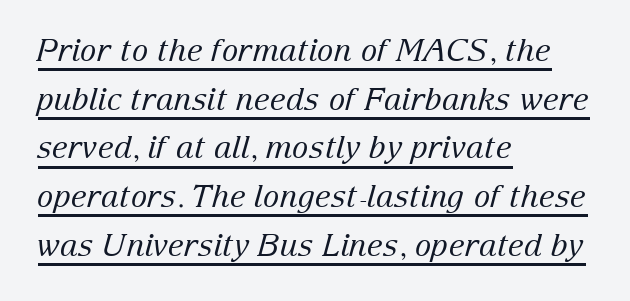
The image shows 31 px regular-weight serif type, italic (leaning right); set left-aligned, normal line spacing (1.57x), normal letter spacing, underlined; low stroke contrast and a medium x-height.
